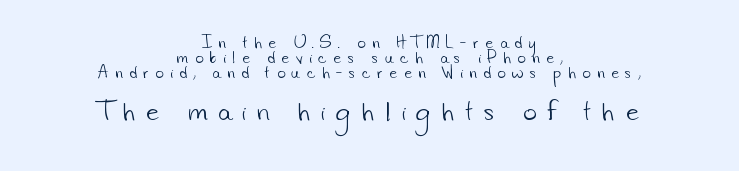
{"bold": "no", "underline": "no", "align": "center", "line_spacing": "tight", "line_spacing_ratio": 1.08, "letter_spacing": "wide", "letter_spacing_em": 0.48, "larger_block": "second", "size_ratio": 1.64, "glyph_px": 23}
